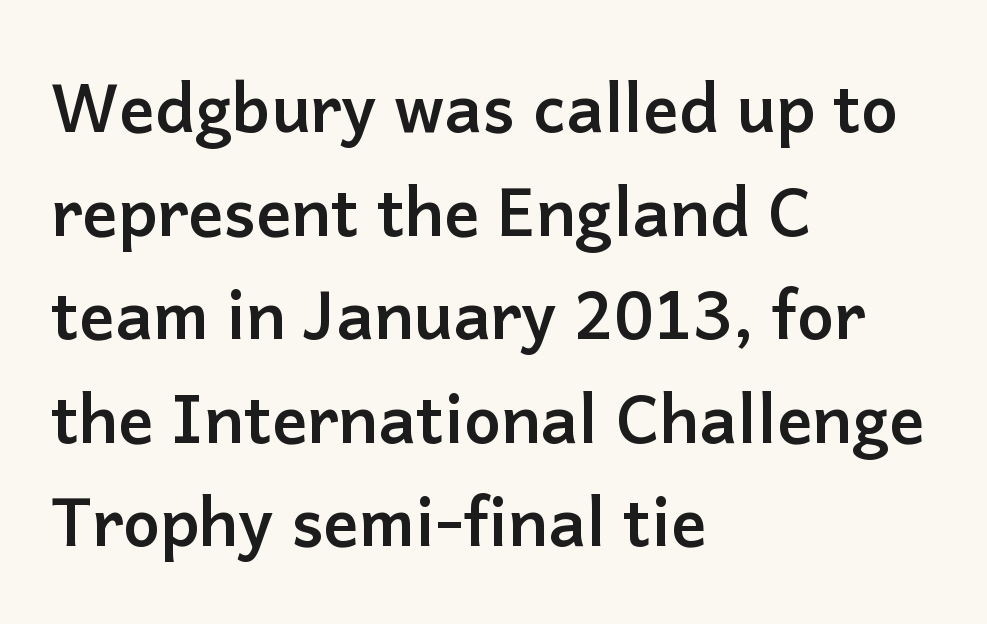
Set as a true bold cut, around the 700 mark. When letters stand straight like this, we call the style roman or upright. Caption: multi-line text, flush left, ragged right. Lines of text with bare space underneath. The leading is moderate, giving the passage an even texture. There is no visible air inserted between adjacent glyphs.
